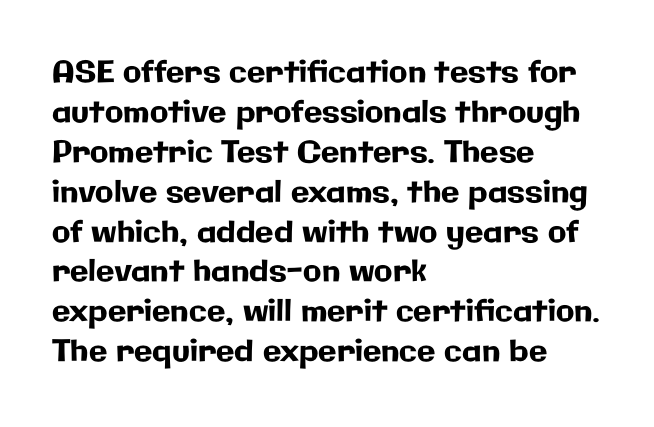
{"serif": "no", "italic": "no", "width": "normal", "stroke_contrast": "low", "x_height": "medium", "monospaced": "no", "underline": "no", "align": "left", "line_spacing": "normal", "line_spacing_ratio": 1.33, "letter_spacing": "normal", "letter_spacing_em": 0.0, "glyph_px": 30}
